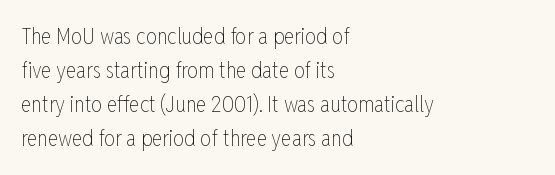
Q: Is the text bold? A: No.
Q: Is the text italic (slanted)? A: No, it is upright.
Q: Is the text underlined? A: No.
Q: How is the paragraph aligned? A: Left-aligned.
Q: Is the spacing between letters normal or unusually wide? A: Normal.
Q: Is the spacing between lines tight, normal or loose? A: Normal.
